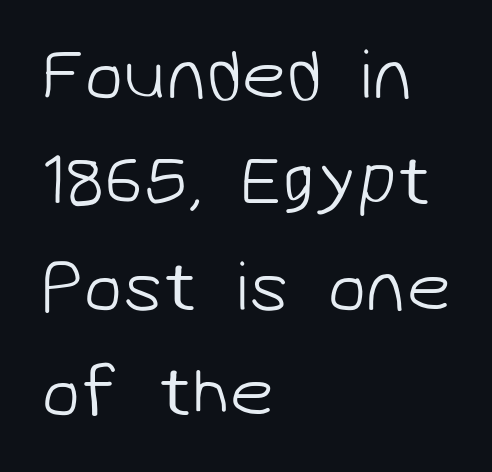
Just letters on the line, the space beneath them empty. Does extra space separate the letters? No, they use regular spacing. The type family on display is of the sans-serif kind. Spacing verdict: proportional, widths tailored to each character. Whoever set this chose a conventional vertical rhythm.
